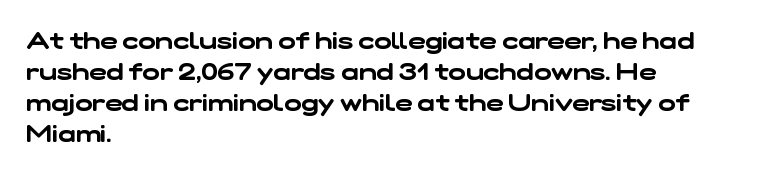
Characters follow at the spacing the type designer built in. Reading down the column, the eye jumps a familiar distance to each next line. Beneath every word, the page is bare. The typesetter chose a ragged-right arrangement here.
